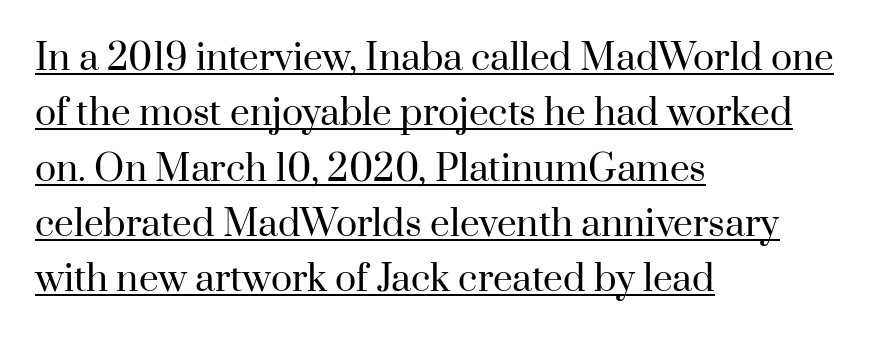
The weight would be labelled regular, book, light, or lighter still. This sample is left-justified, so line endings fall wherever the words run out. Does the lettering tilt? It doesn't — this is upright. What kind of face is this? One with serifs. The gaps between neighbouring characters are ordinary and unremarkable. The passage shown is typed in a proportional face where columns would drift.
